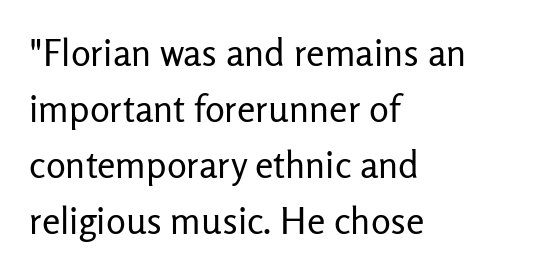
Descenders are the only things crossing below the line. Think of a printed novel: that variable character pitch is what you see here. Evenly set lines give the paragraph a standard silhouette. Caption: face not bold, strokes unweighted. The rag falls on the right side of this text block. The letters stand upright; this is a roman face.
